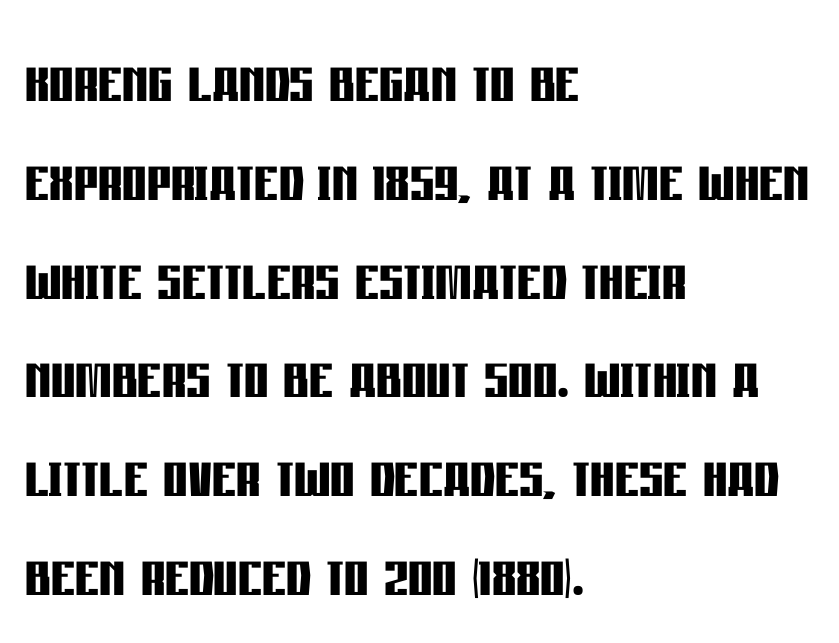
Q: Is the text bold? A: Yes.
Q: Is the text italic (slanted)? A: No, it is upright.
Q: Is the typeface a serif or a sans-serif typeface? A: Sans-serif.
Q: Is the text underlined? A: No.
Q: How is the paragraph aligned? A: Left-aligned.
Q: Is the spacing between letters normal or unusually wide? A: Normal.
Q: Is the spacing between lines tight, normal or loose? A: Normal.
Q: Width (condensed, normal, or wide)? A: Condensed.
Q: Stroke contrast? A: Low.
Q: x-height? A: Large.
Q: Monospaced? A: No.
